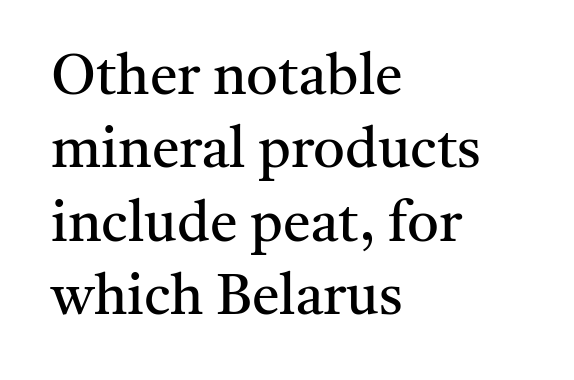
Q: Is the text bold? A: No.
Q: Is the text italic (slanted)? A: No, it is upright.
Q: Is the typeface a serif or a sans-serif typeface? A: Serif.
Q: Is the text underlined? A: No.
Q: How is the paragraph aligned? A: Left-aligned.
Q: Is the spacing between letters normal or unusually wide? A: Normal.
Q: Is the spacing between lines tight, normal or loose? A: Normal.
Q: Width (condensed, normal, or wide)? A: Normal.
Q: Stroke contrast? A: Medium.
Q: x-height? A: Medium.
Q: Monospaced? A: No.
